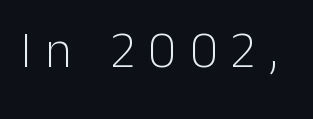
{"serif": "no", "italic": "no", "bold": "no", "weight": "light", "width": "normal", "stroke_contrast": "low", "x_height": "medium", "monospaced": "no", "underline": "no", "letter_spacing": "wide", "letter_spacing_em": 0.26, "glyph_px": 52}
